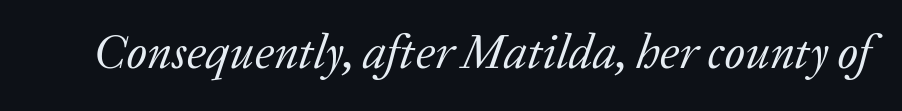
The image shows 48 px regular-weight serif type, italic (leaning right); set normal letter spacing, not underlined; low stroke contrast and a medium x-height.
